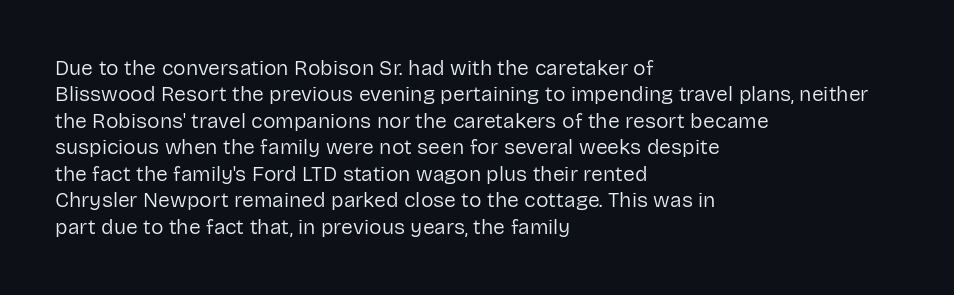
The image shows 21 px text type, upright; set left-aligned, normal line spacing (1.26x), normal letter spacing, not underlined.
